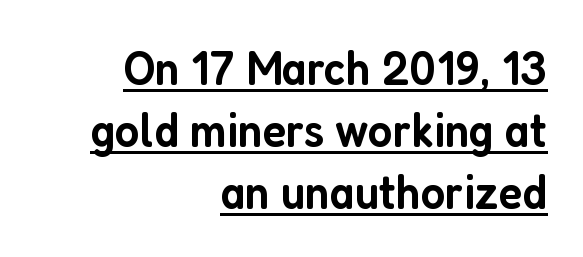
The image shows 50 px semibold, condensed sans-serif type, upright; set right-aligned, line spacing 1.24x, normal letter spacing, underlined; low stroke contrast and a medium x-height.
